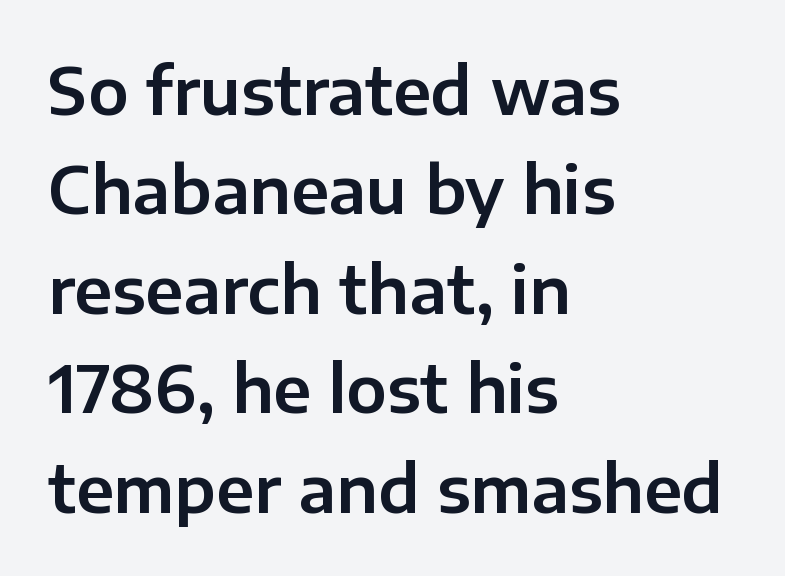
Look at the bottom of the vertical strokes: they stop flat, with no serifs. Does extra space separate the letters? No, they use regular spacing. The letters advance in unequal steps, a hallmark of proportional type. Compared with a centered layout, this one pins lines to the left instead. One glance says typical: line gaps are just what's usual. Glance below the letters and you will spot only blank space.
